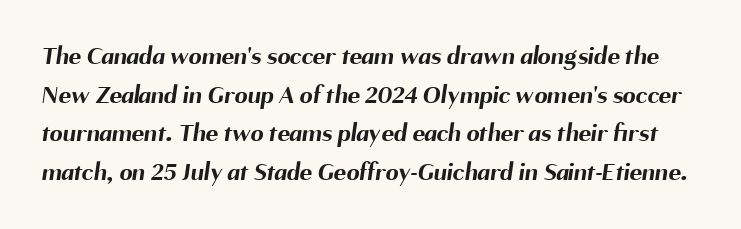
{"bold": "yes", "underline": "no", "line_spacing": "normal", "line_spacing_ratio": 1.49, "letter_spacing": "normal", "letter_spacing_em": 0.0, "glyph_px": 26}
